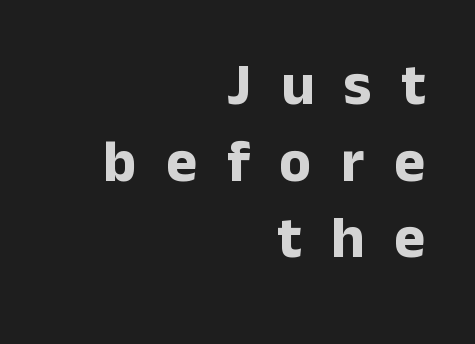
{"serif": "no", "italic": "no", "bold": "yes", "weight": "bold", "width": "normal", "stroke_contrast": "low", "x_height": "medium", "monospaced": "no", "underline": "no", "align": "right", "line_spacing": "normal", "line_spacing_ratio": 1.3, "letter_spacing": "wide", "letter_spacing_em": 0.5, "glyph_px": 59}
